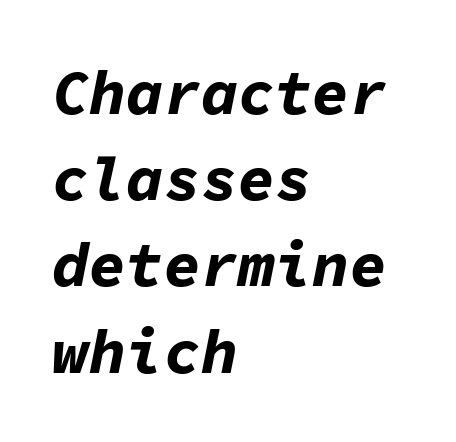
Q: Is the text bold? A: Yes.
Q: Is the text italic (slanted)? A: Yes, it leans right by about 11 degrees.
Q: Is the text underlined? A: No.
Q: How is the paragraph aligned? A: Left-aligned.
Q: Is the spacing between letters normal or unusually wide? A: Normal.
Q: Is the spacing between lines tight, normal or loose? A: Normal.
Q: Width (condensed, normal, or wide)? A: Normal.
Q: Stroke contrast? A: Low.
Q: x-height? A: Medium.
Q: Monospaced? A: Yes.
